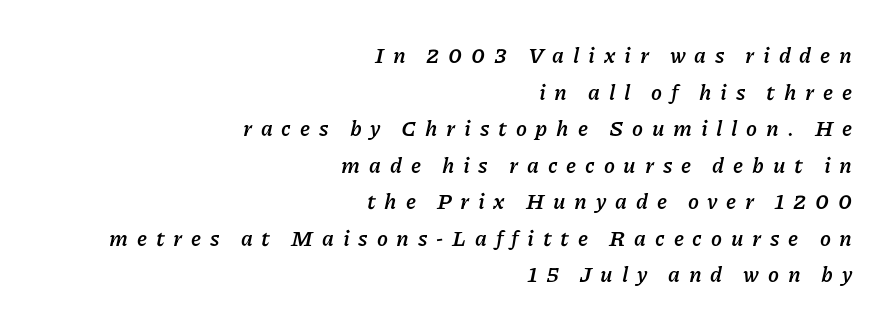
Leading: standard. Nobody drew a line under any word here. The specimen reads as italic at a glance. The face used here is rendered with a markedly widened letterfit. Casual observation: everything's shoved over to the right.
